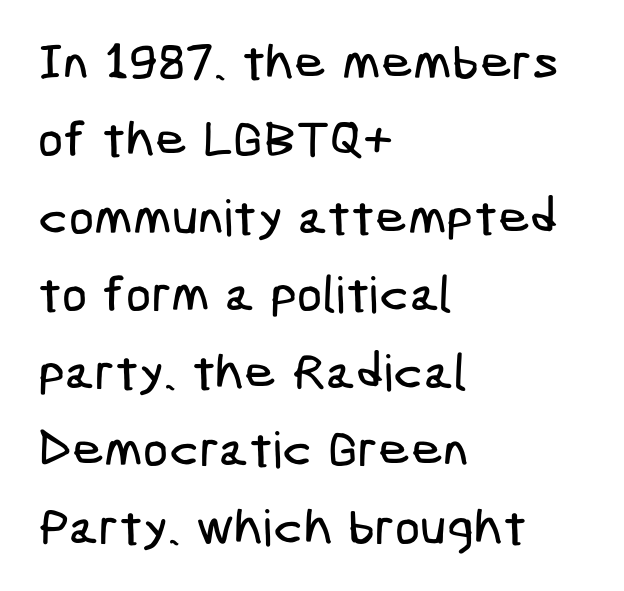
{"serif": "no", "width": "condensed", "stroke_contrast": "low", "x_height": "medium", "underline": "no", "align": "left", "line_spacing": "normal", "line_spacing_ratio": 1.55, "letter_spacing": "normal", "letter_spacing_em": 0.0, "glyph_px": 50}
